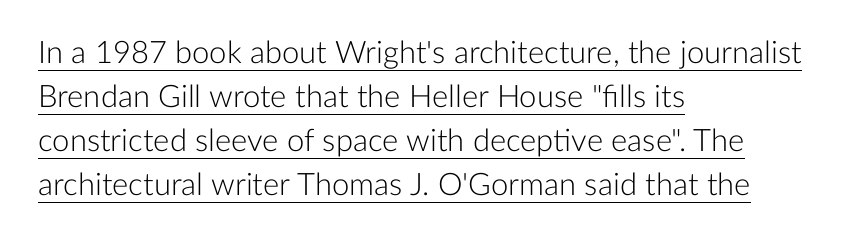
The image shows 31 px light sans-serif type, upright; set left-aligned, normal line spacing (1.42x), normal letter spacing, underlined; low stroke contrast and a medium x-height.
